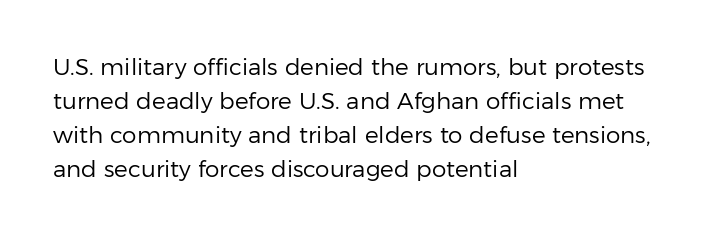
The type sits square on the baseline with zero lean. Stem width sits at or under what a default text font uses. Horizontally, the lines are justified to the leading edge only. This sample keeps an unexceptional amount of space between lines. The space beneath each line is pristine and unruled. There is no visible air inserted between adjacent glyphs.
